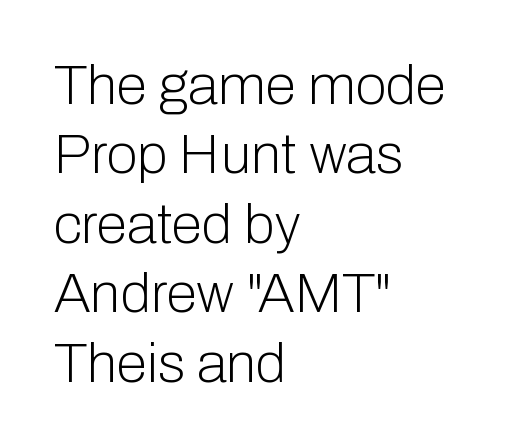
Q: Is the text bold? A: No.
Q: Is the text italic (slanted)? A: No, it is upright.
Q: Is the typeface a serif or a sans-serif typeface? A: Sans-serif.
Q: Is the text underlined? A: No.
Q: How is the paragraph aligned? A: Left-aligned.
Q: Is the spacing between letters normal or unusually wide? A: Normal.
Q: Width (condensed, normal, or wide)? A: Normal.
Q: Stroke contrast? A: Low.
Q: x-height? A: Medium.
Q: Monospaced? A: No.
